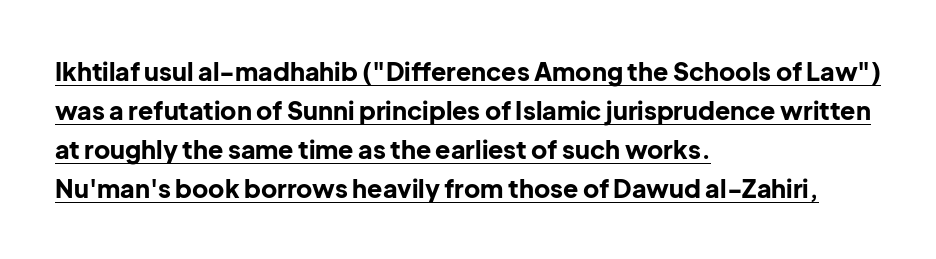
Q: Is the text bold? A: Yes.
Q: Is the text italic (slanted)? A: No, it is upright.
Q: Is the text underlined? A: Yes.
Q: How is the paragraph aligned? A: Left-aligned.
Q: Is the spacing between letters normal or unusually wide? A: Normal.
Q: Is the spacing between lines tight, normal or loose? A: Normal.
